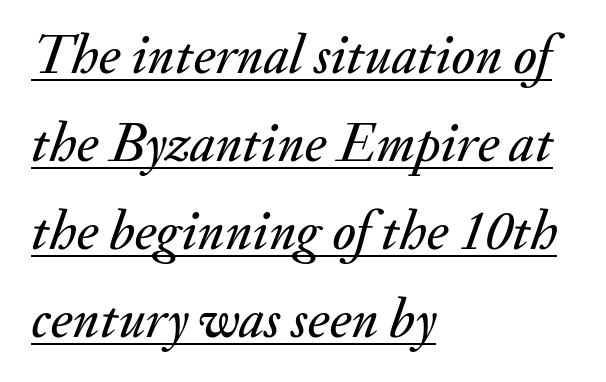
{"italic": "yes", "lean": "right", "slant_degrees": 20, "width": "normal", "stroke_contrast": "medium", "x_height": "small", "monospaced": "no", "underline": "yes", "align": "left", "line_spacing": "normal", "line_spacing_ratio": 1.6, "letter_spacing": "normal", "letter_spacing_em": 0.0, "glyph_px": 55}
